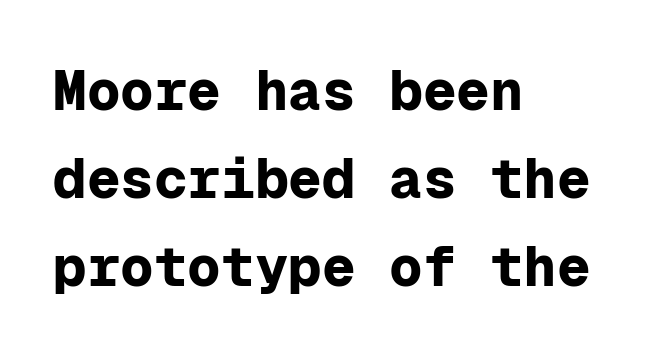
The image shows 56 px bold sans-serif type, upright, monospaced; set left-aligned, normal line spacing (1.57x), normal letter spacing, not underlined; low stroke contrast and a medium x-height.
